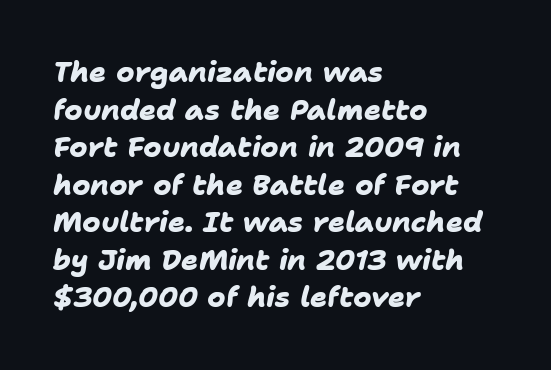
{"serif": "no", "bold": "yes", "weight": "heavy", "width": "normal", "stroke_contrast": "low", "x_height": "medium", "monospaced": "no", "underline": "no", "align": "left", "line_spacing": "normal", "line_spacing_ratio": 1.34, "letter_spacing": "normal", "letter_spacing_em": 0.0, "glyph_px": 28}
